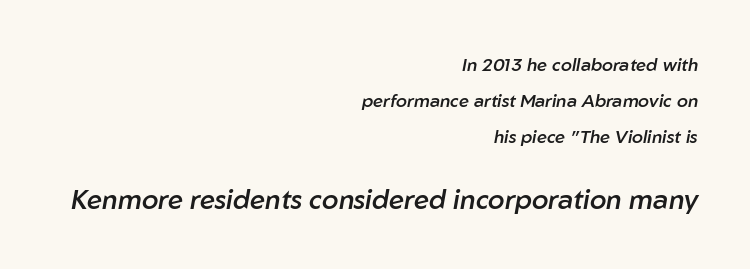
Horizontally, the lines are justified to the trailing edge only. A fair bit of extra ink — the face is semibold, not bold. Glyph-to-glyph distance matches everyday printed text. If you measured baseline to baseline, you'd find a long distance. Yep, that's italic — everything's leaning.
